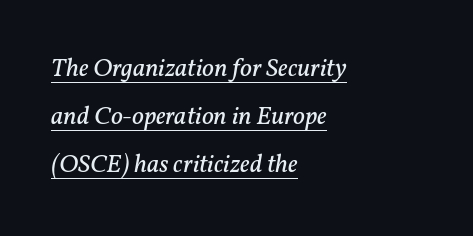
Q: Is the text bold? A: No.
Q: Is the text italic (slanted)? A: Yes, it leans right by about 11 degrees.
Q: Is the text underlined? A: Yes.
Q: How is the paragraph aligned? A: Left-aligned.
Q: Is the spacing between letters normal or unusually wide? A: Normal.
